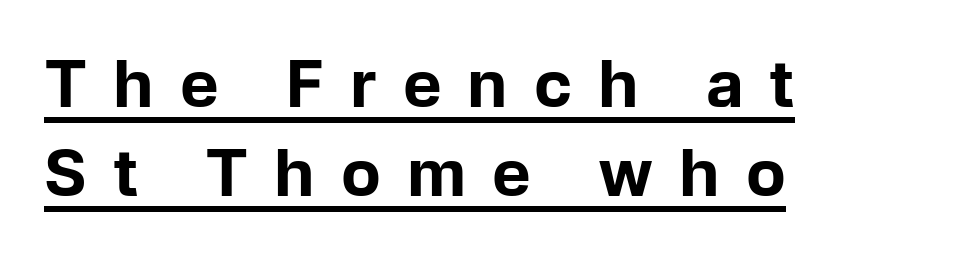
{"serif": "no", "italic": "no", "bold": "yes", "weight": "bold", "width": "normal", "stroke_contrast": "low", "x_height": "medium", "monospaced": "no", "underline": "yes", "align": "left", "line_spacing": "normal", "line_spacing_ratio": 1.37, "letter_spacing": "wide", "letter_spacing_em": 0.4, "glyph_px": 65}
